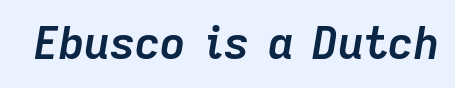
Q: Is the text bold? A: Yes.
Q: Is the text italic (slanted)? A: Yes, it leans right by about 9 degrees.
Q: Is the text underlined? A: No.
Q: Is the spacing between letters normal or unusually wide? A: Normal.
Q: Width (condensed, normal, or wide)? A: Normal.
Q: Stroke contrast? A: Low.
Q: x-height? A: Medium.
Q: Monospaced? A: No.
